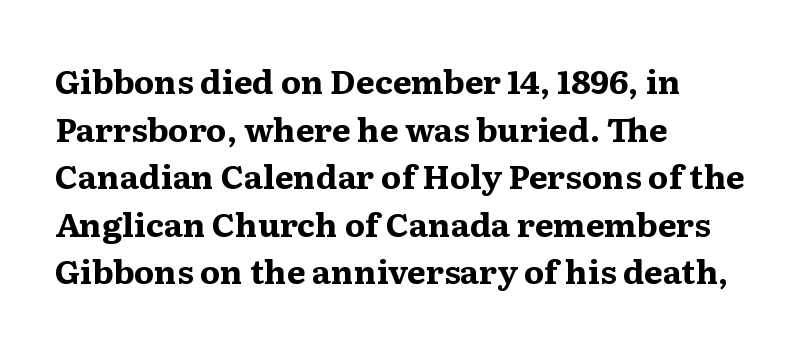
Q: Is the text bold? A: Yes.
Q: Is the text italic (slanted)? A: No, it is upright.
Q: Is the typeface a serif or a sans-serif typeface? A: Serif.
Q: Is the text underlined? A: No.
Q: How is the paragraph aligned? A: Left-aligned.
Q: Is the spacing between letters normal or unusually wide? A: Normal.
Q: Is the spacing between lines tight, normal or loose? A: Normal.
Q: Width (condensed, normal, or wide)? A: Wide.
Q: Stroke contrast? A: Medium.
Q: x-height? A: Medium.
Q: Monospaced? A: No.
